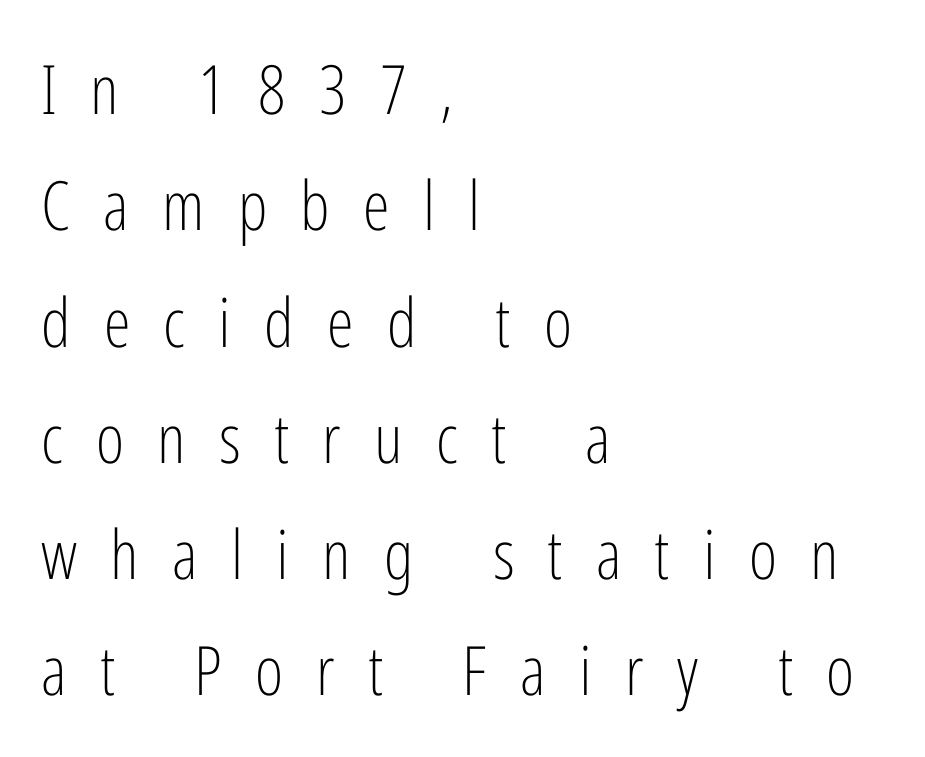
Q: Is the text bold? A: No.
Q: Is the text italic (slanted)? A: No, it is upright.
Q: Is the typeface a serif or a sans-serif typeface? A: Sans-serif.
Q: Is the text underlined? A: No.
Q: How is the paragraph aligned? A: Left-aligned.
Q: Is the spacing between letters normal or unusually wide? A: Unusually wide.
Q: Width (condensed, normal, or wide)? A: Condensed.
Q: Stroke contrast? A: Low.
Q: x-height? A: Medium.
Q: Monospaced? A: No.
